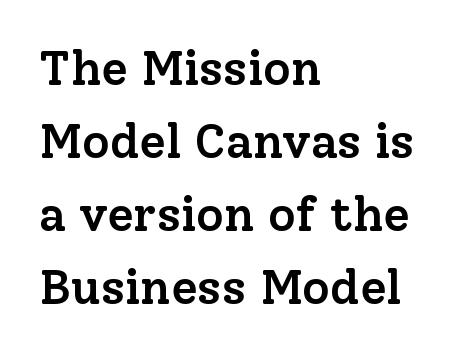
The image shows 48 px semibold serif type, upright; set left-aligned, normal line spacing (1.52x), normal letter spacing, not underlined; low stroke contrast and a medium x-height.
